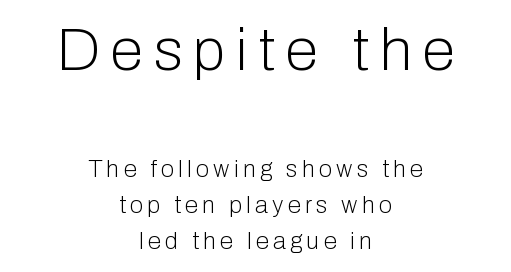
{"serif": "no", "italic": "no", "bold": "no", "weight": "light", "width": "normal", "stroke_contrast": "low", "x_height": "medium", "monospaced": "no", "underline": "no", "align": "center", "line_spacing": "normal", "line_spacing_ratio": 1.5, "larger_block": "first", "size_ratio": 2.5, "glyph_px": 60}
